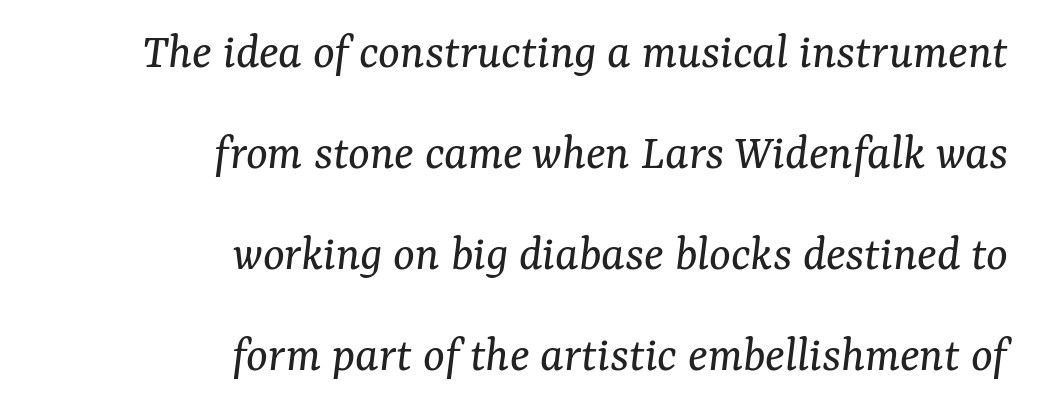
Serif or sans? Serif — the stroke terminals have little feet. Weight: regular or lighter. Emphasis-style slanted type is in use. Compared with typical paragraphs, the rows here are farther apart.
